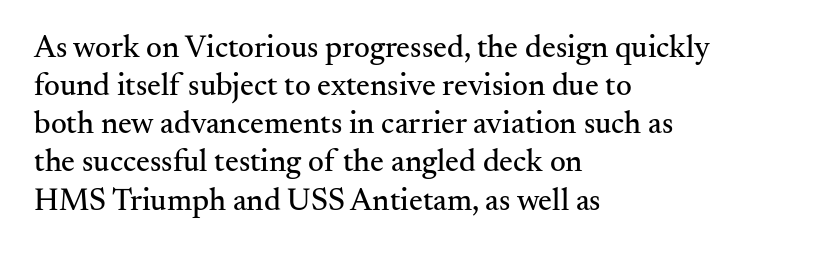
Q: Is the text italic (slanted)? A: No, it is upright.
Q: Is the typeface a serif or a sans-serif typeface? A: Serif.
Q: Is the text underlined? A: No.
Q: How is the paragraph aligned? A: Left-aligned.
Q: Is the spacing between letters normal or unusually wide? A: Normal.
Q: Width (condensed, normal, or wide)? A: Normal.
Q: Stroke contrast? A: Medium.
Q: x-height? A: Small.
Q: Monospaced? A: No.
